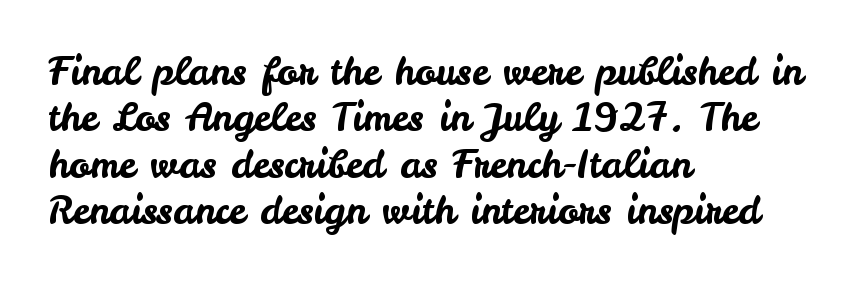
The image shows 38 px sans-serif type; set left-aligned, line spacing 1.22x, normal letter spacing, not underlined; low stroke contrast and a small x-height.
